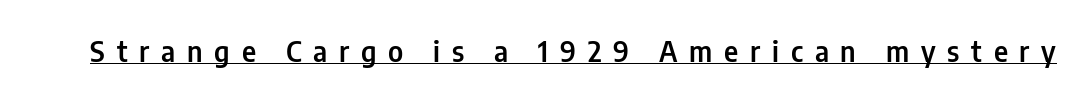
You can tell from the bare stems that sans-serif type was used. Posture: vertical. Note the varied advance widths — an 'i' is clearly narrower than an 'm'. Caption: expanded tracking, letters set apart.
